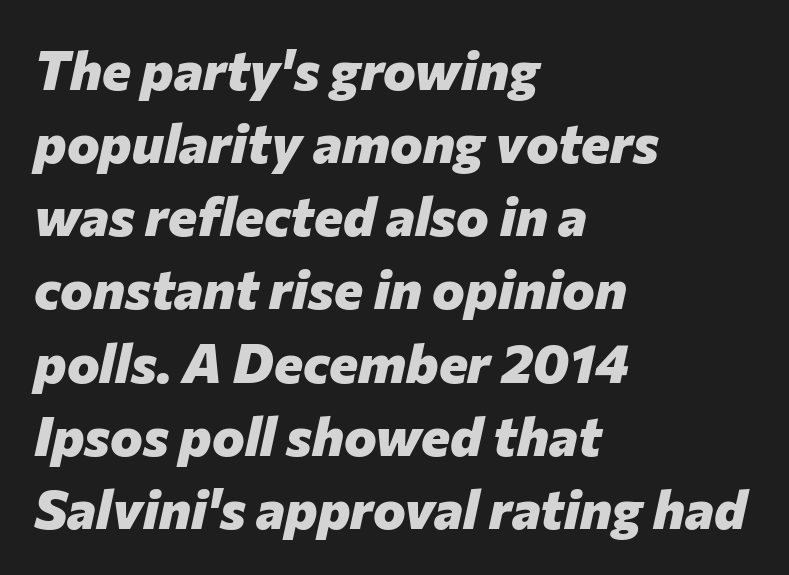
Does the lettering tilt? It does — this is italic. Anything drawn beneath the words? Only blank space. Which margin do the lines hug? The left one — the right edge is uneven. Is this a fixed-width face? No — the glyphs have proportional, varying widths. Caption: bold face, heavy strokes.
